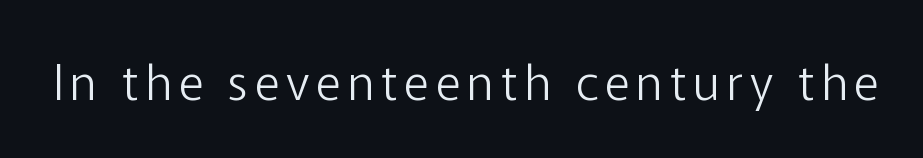
What kind of face is this? One without serifs — a sans. Words float on clear page, feet unadorned. The font's upright variant was chosen for this text. Weight: in the light-to-regular range. Do the characters align in a grid? No, the font is proportional.
